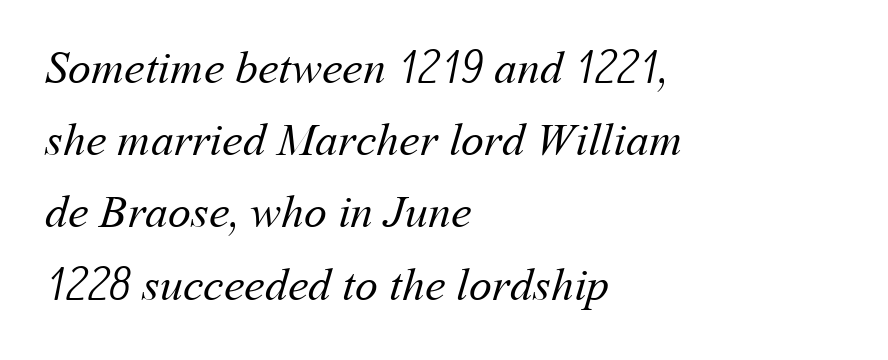
Q: Is the text bold? A: No.
Q: Is the text underlined? A: No.
Q: How is the paragraph aligned? A: Left-aligned.
Q: Is the spacing between letters normal or unusually wide? A: Normal.
Q: Is the spacing between lines tight, normal or loose? A: Normal.
Q: Width (condensed, normal, or wide)? A: Normal.
Q: Stroke contrast? A: Medium.
Q: x-height? A: Medium.
Q: Monospaced? A: No.
